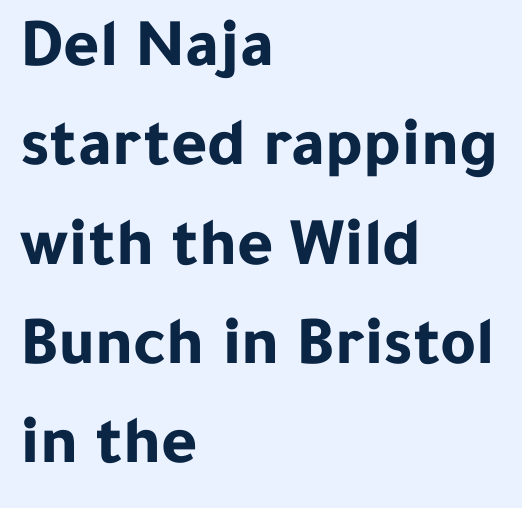
{"serif": "no", "italic": "no", "bold": "yes", "weight": "bold", "width": "normal", "stroke_contrast": "low", "x_height": "medium", "monospaced": "no", "underline": "no", "align": "left", "line_spacing": "normal", "line_spacing_ratio": 1.44, "letter_spacing": "normal", "letter_spacing_em": 0.0, "glyph_px": 69}
